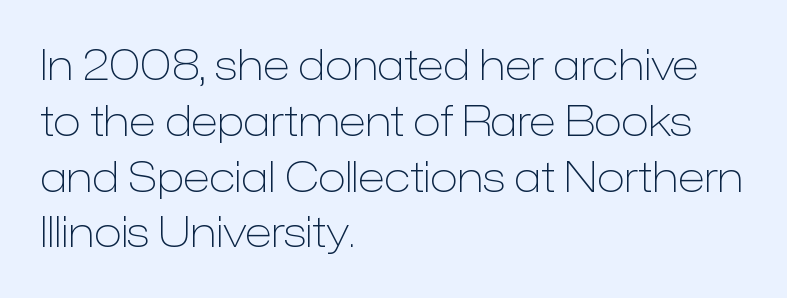
The passage shown is typed in a proportional face where columns would drift. Vertical strokes here are truly vertical. Nothing sits at the stroke ends, so this counts as sans-serif. Baseline-to-baseline distance is the conventional proportion of letter height. Any mark beneath the type? The region is blank. No heavy texture on the line: the type isn't bold.
